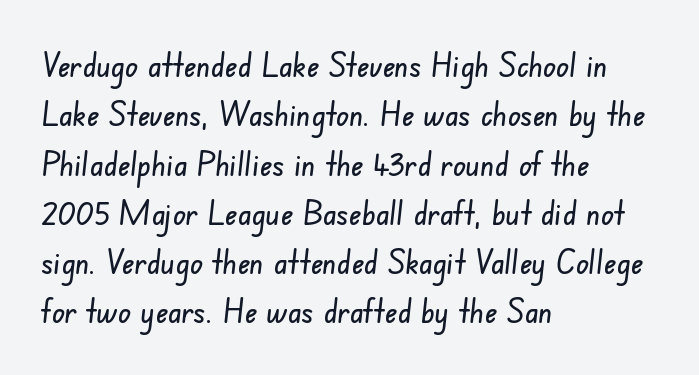
{"serif": "no", "width": "condensed", "stroke_contrast": "low", "x_height": "small", "monospaced": "no", "underline": "no", "align": "left", "line_spacing": "normal", "line_spacing_ratio": 1.45, "letter_spacing": "normal", "letter_spacing_em": 0.0, "glyph_px": 34}
